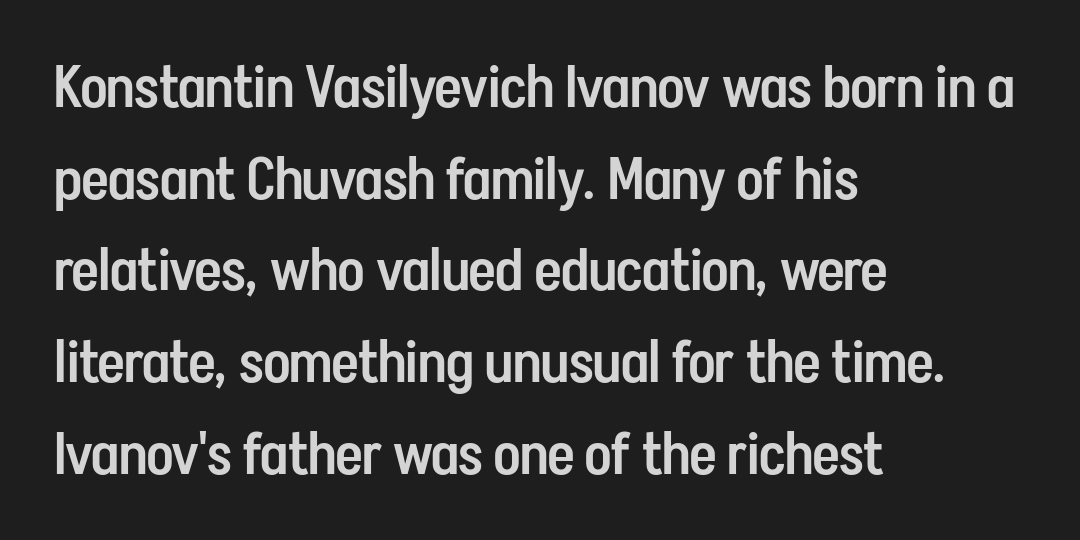
Serifs: no, the terminals of the letterforms are clean. These lines stack with their left ends in a neat column. Is there much room between lines? A standard amount, neither cramped nor airy. Compared with typical body copy, the letter spacing here is the same. No word sits above an underline. Character widths vary here, with narrow letters taking less room than wide ones.
